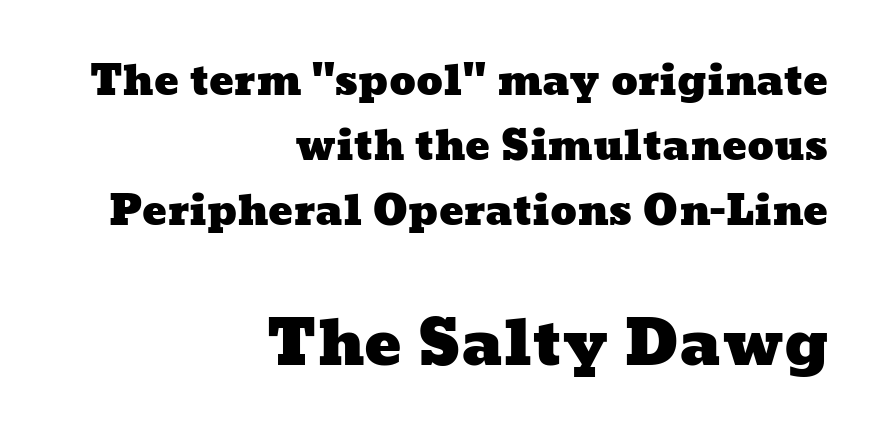
Is there much room between lines? A standard amount, neither cramped nor airy. Note the varied advance widths — an 'i' is clearly narrower than an 'm'. Spacing between characters is what you'd get straight out of the box. Letters rest on an invisible, unmarked baseline. The paragraph has a hard right edge and a soft left edge. In this sample the second text group is rendered at the bigger scale.
